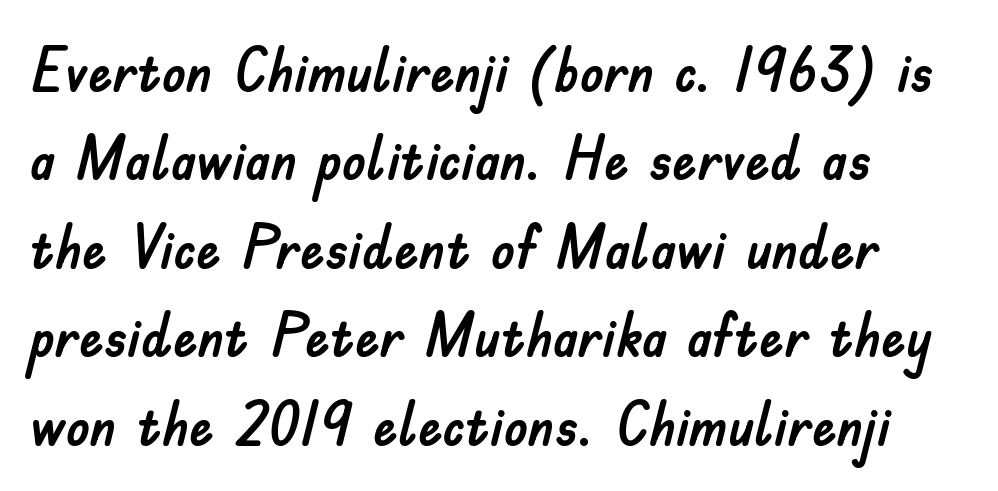
{"serif": "no", "width": "normal", "stroke_contrast": "low", "x_height": "small", "monospaced": "no", "underline": "no", "align": "left", "line_spacing": "normal", "line_spacing_ratio": 1.45, "letter_spacing": "normal", "letter_spacing_em": 0.0, "glyph_px": 61}
